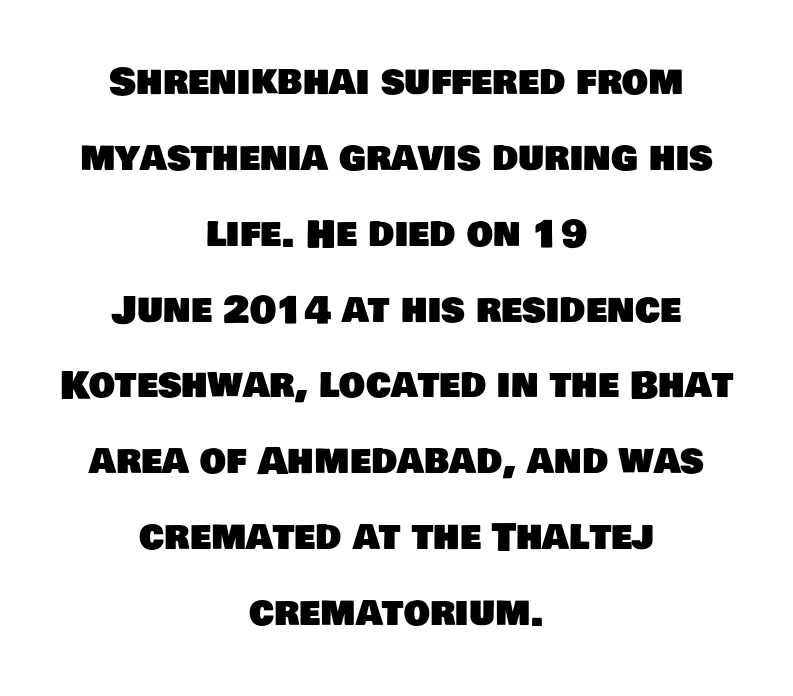
The passage shown is not underscored anywhere. Horizontal bands of white between lines are thick stripes. Think of a printed novel: that variable character pitch is what you see here. Inter-character spacing is left at the font's built-in metrics.
